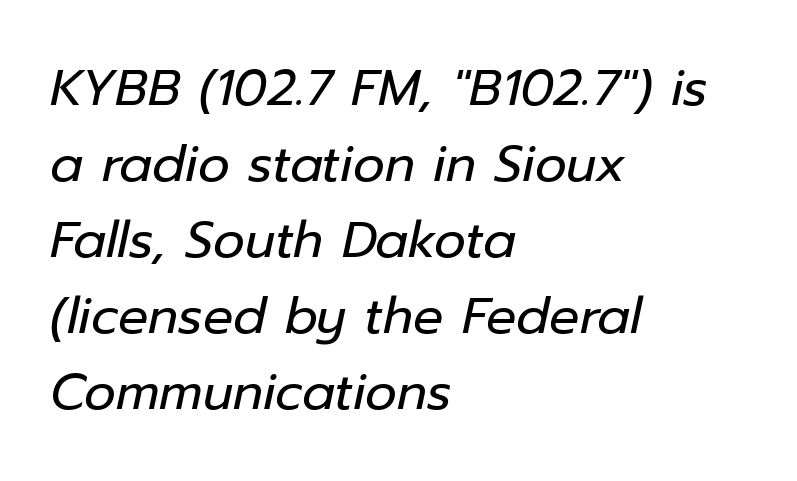
The image shows 50 px regular-weight type, italic (leaning right); set left-aligned, normal line spacing (1.52x), normal letter spacing, not underlined; low stroke contrast and a medium x-height.
